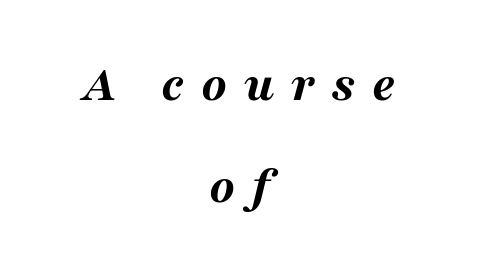
{"italic": "yes", "lean": "right", "slant_degrees": 16, "bold": "yes", "weight": "bold", "width": "wide", "stroke_contrast": "medium", "x_height": "medium", "monospaced": "no", "underline": "no", "align": "center", "line_spacing": "loose", "line_spacing_ratio": 1.97, "letter_spacing": "wide", "letter_spacing_em": 0.32, "glyph_px": 52}
